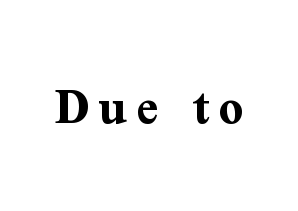
Each glyph is drawn with heavy, bold strokes. The glyphs are unaccompanied by any horizontal stroke below them. Are there feet on the stems? There are — it's a serif. Characters remain perfectly vertical along every line.
